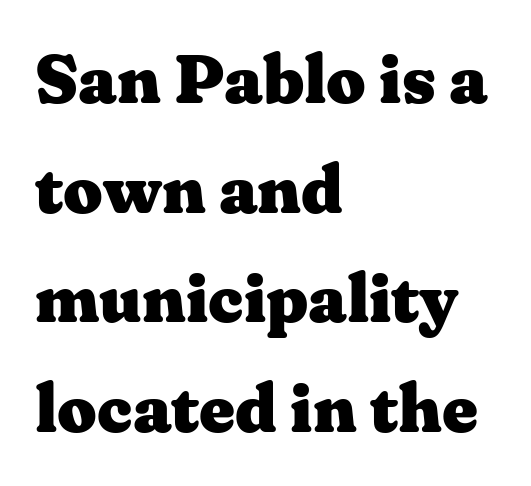
{"serif": "yes", "italic": "no", "bold": "yes", "weight": "heavy", "width": "wide", "stroke_contrast": "medium", "x_height": "medium", "monospaced": "no", "underline": "no", "align": "left", "line_spacing": "normal", "line_spacing_ratio": 1.59, "letter_spacing": "normal", "letter_spacing_em": 0.0, "glyph_px": 69}
